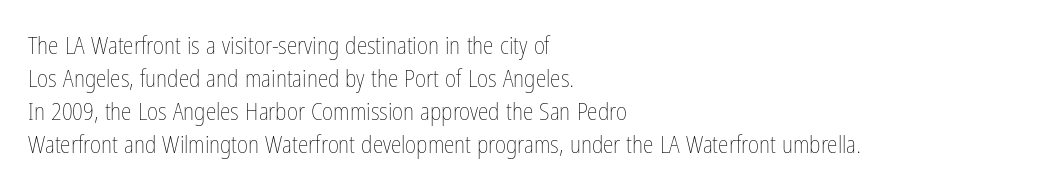
Q: Is the text bold? A: No.
Q: Is the text italic (slanted)? A: No, it is upright.
Q: Is the text underlined? A: No.
Q: How is the paragraph aligned? A: Left-aligned.
Q: Is the spacing between letters normal or unusually wide? A: Normal.
Q: Is the spacing between lines tight, normal or loose? A: Normal.
